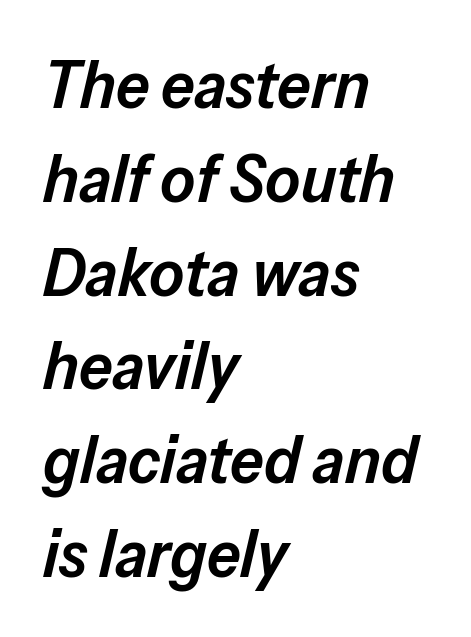
{"italic": "yes", "lean": "right", "slant_degrees": 13, "bold": "semi", "weight": "semibold", "width": "normal", "stroke_contrast": "low", "x_height": "medium", "monospaced": "no", "underline": "no", "align": "left", "line_spacing": "normal", "line_spacing_ratio": 1.4, "letter_spacing": "normal", "letter_spacing_em": 0.0, "glyph_px": 67}
